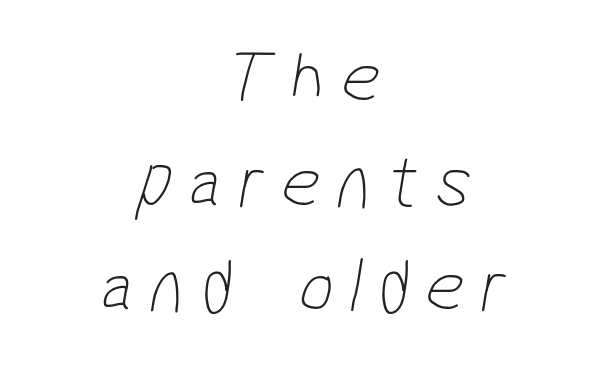
{"serif": "no", "bold": "no", "weight": "thin", "width": "condensed", "stroke_contrast": "low", "x_height": "medium", "monospaced": "no", "underline": "no", "align": "center", "line_spacing": "normal", "line_spacing_ratio": 1.36, "letter_spacing": "wide", "letter_spacing_em": 0.21, "glyph_px": 77}
